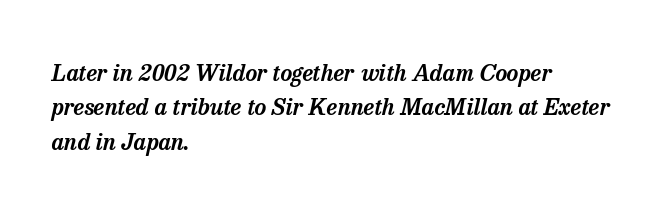
Q: Is the text italic (slanted)? A: Yes, it leans right by about 13 degrees.
Q: Is the text underlined? A: No.
Q: How is the paragraph aligned? A: Left-aligned.
Q: Is the spacing between letters normal or unusually wide? A: Normal.
Q: Is the spacing between lines tight, normal or loose? A: Normal.
